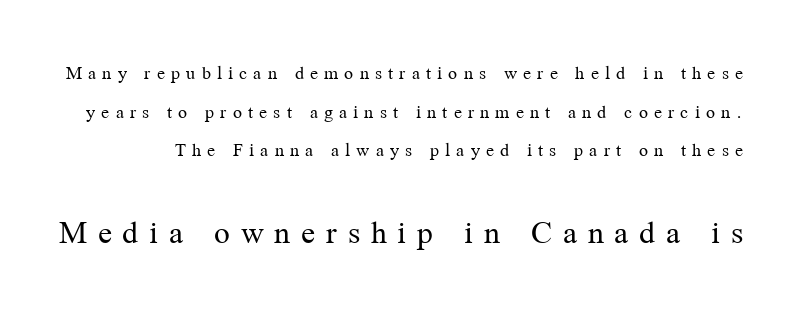
Q: Is the text bold? A: No.
Q: Is the text italic (slanted)? A: No, it is upright.
Q: Is the typeface a serif or a sans-serif typeface? A: Serif.
Q: Is the text underlined? A: No.
Q: Is the spacing between letters normal or unusually wide? A: Unusually wide.
Q: Is the spacing between lines tight, normal or loose? A: Loose.
Q: Which block of text is set in a larger size, the first (top) or the second (bottom)? A: The second (bottom) one.
Q: Width (condensed, normal, or wide)? A: Normal.
Q: Stroke contrast? A: Medium.
Q: x-height? A: Medium.
Q: Monospaced? A: No.
